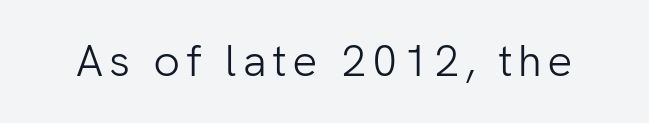
The face used here is proportionally spaced, like ordinary book or web type. Typographically, this falls in the sans-serif category. Any mark beneath the type? The region is blank. A quiet, ordinary-to-light weight characterises the typeface. Tall strokes in this sample are plumb rather than angled.
